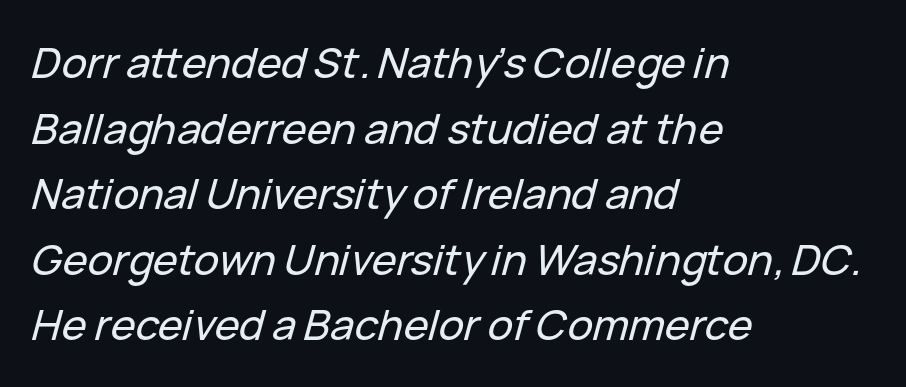
Q: Is the text italic (slanted)? A: Yes, it leans right by about 15 degrees.
Q: Is the text underlined? A: No.
Q: How is the paragraph aligned? A: Left-aligned.
Q: Is the spacing between letters normal or unusually wide? A: Normal.
Q: Is the spacing between lines tight, normal or loose? A: Normal.
Q: Width (condensed, normal, or wide)? A: Normal.
Q: Stroke contrast? A: Low.
Q: x-height? A: Medium.
Q: Monospaced? A: No.
